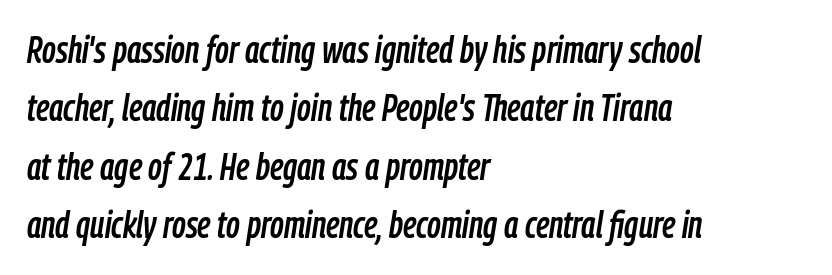
{"italic": "yes", "lean": "right", "slant_degrees": 9, "width": "condensed", "stroke_contrast": "low", "x_height": "medium", "monospaced": "no", "underline": "no", "align": "left", "line_spacing": "normal", "line_spacing_ratio": 1.58, "letter_spacing": "normal", "letter_spacing_em": 0.0, "glyph_px": 37}
